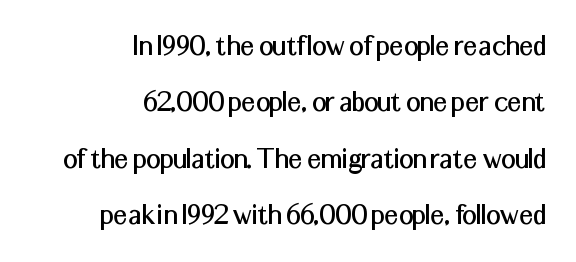
Upright lettering throughout. Casual observation: everything's shoved over to the right. Do the characters align in a grid? No, the font is proportional. No extra tracking has been applied to these lines.
